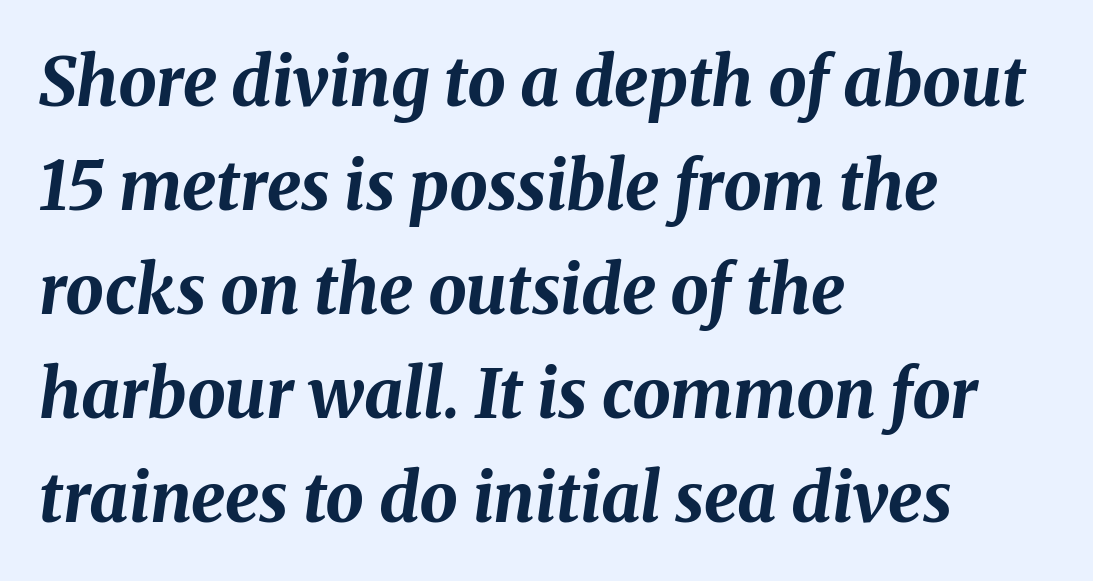
Q: Is the text bold? A: Yes.
Q: Is the text italic (slanted)? A: Yes, it leans right by about 8 degrees.
Q: Is the text underlined? A: No.
Q: How is the paragraph aligned? A: Left-aligned.
Q: Is the spacing between letters normal or unusually wide? A: Normal.
Q: Is the spacing between lines tight, normal or loose? A: Normal.
Q: Width (condensed, normal, or wide)? A: Normal.
Q: Stroke contrast? A: Medium.
Q: x-height? A: Medium.
Q: Monospaced? A: No.
